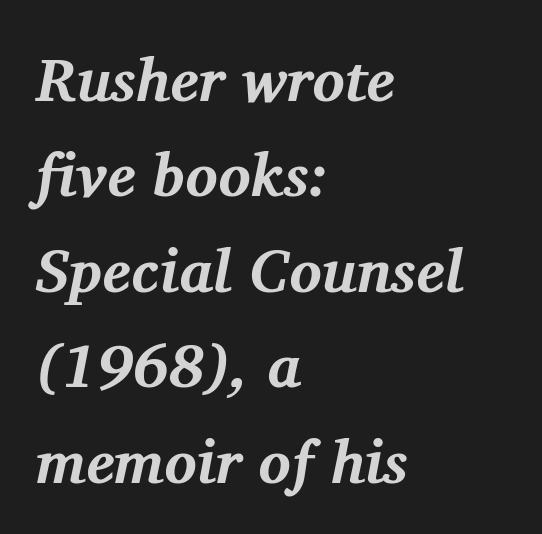
The image shows 60 px bold serif type, italic (leaning right); set left-aligned, normal line spacing (1.59x), normal letter spacing, not underlined; medium stroke contrast and a medium x-height.
